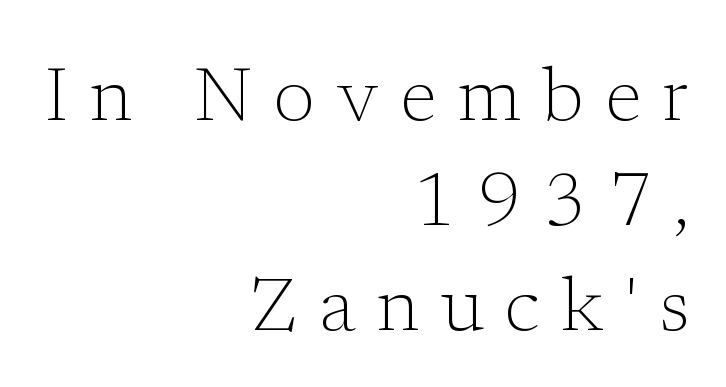
The words here are not underlined. Honestly, the row spacing looks completely unremarkable. The rendering inserts visible extra space after every character. I'd call this a serif setting — the letters wear small feet. Stroke thickness stays within the range of a standard reading face or lighter.
